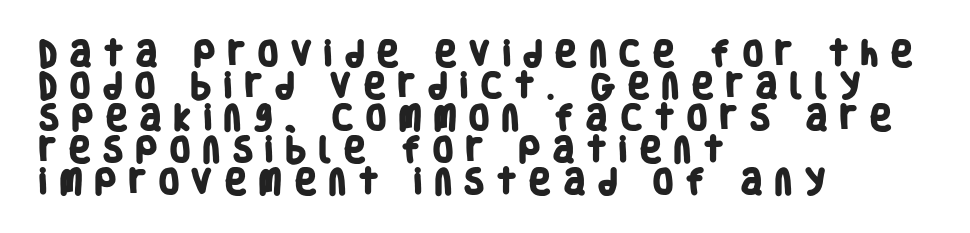
Q: Is the text bold? A: Yes.
Q: Is the typeface a serif or a sans-serif typeface? A: Sans-serif.
Q: Is the text underlined? A: No.
Q: How is the paragraph aligned? A: Left-aligned.
Q: Is the spacing between letters normal or unusually wide? A: Unusually wide.
Q: Is the spacing between lines tight, normal or loose? A: Tight.
Q: Width (condensed, normal, or wide)? A: Condensed.
Q: Stroke contrast? A: Low.
Q: x-height? A: Large.
Q: Monospaced? A: No.
